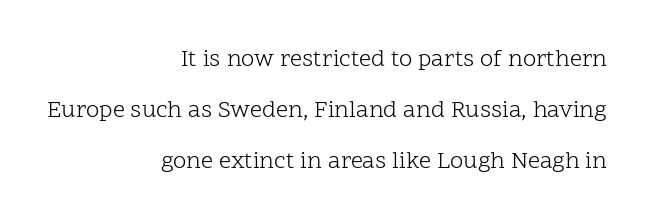
Q: Is the text bold? A: No.
Q: Is the text italic (slanted)? A: No, it is upright.
Q: Is the text underlined? A: No.
Q: How is the paragraph aligned? A: Right-aligned.
Q: Is the spacing between letters normal or unusually wide? A: Normal.
Q: Is the spacing between lines tight, normal or loose? A: Loose.
